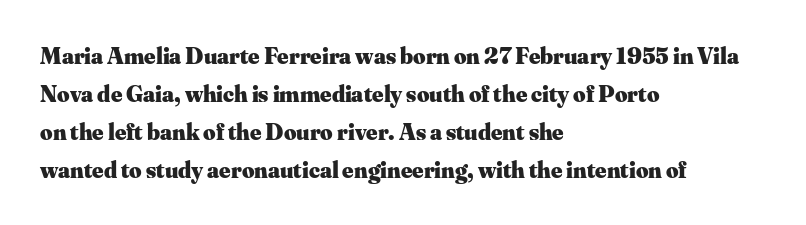
The space between consecutive lines is moderate. Alignment: flush left. The passage shown is not underscored anywhere. The type is set solid horizontally, with unmodified tracking. The characters look thick and weighty, a clear bold. Unlike italic type, these characters show no tilt at all.
